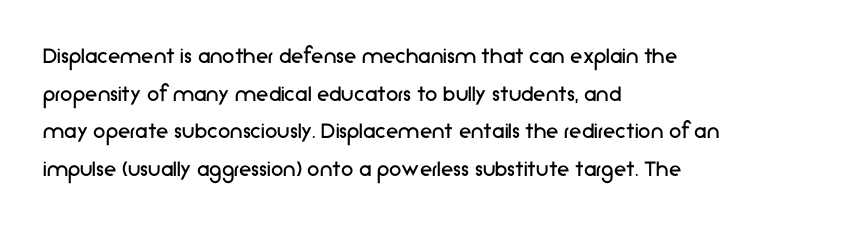
The face used here is rendered with its standard letterfit. Just letters on the line, the space beneath them empty. Caption: face not bold, strokes unweighted. Line spacing here is normal.
